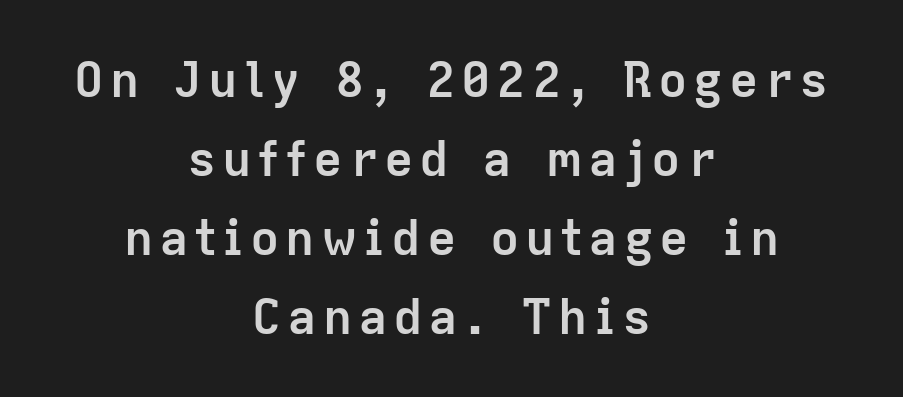
The image shows 49 px semibold sans-serif type, upright; set centered, normal line spacing (1.61x), not underlined; low stroke contrast and a medium x-height.
